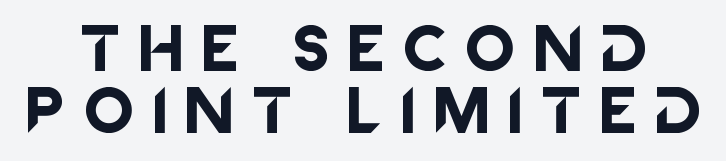
The image shows 48 px sans-serif type, upright; set normal line spacing (1.29x), unusually wide letter spacing (+0.47 em), not underlined; low stroke contrast and a large x-height.
